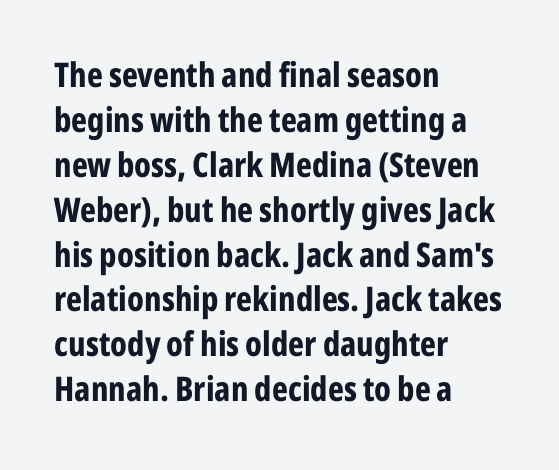
Q: Is the text bold? A: Yes.
Q: Is the text italic (slanted)? A: No, it is upright.
Q: Is the typeface a serif or a sans-serif typeface? A: Sans-serif.
Q: Is the text underlined? A: No.
Q: How is the paragraph aligned? A: Left-aligned.
Q: Is the spacing between letters normal or unusually wide? A: Normal.
Q: Is the spacing between lines tight, normal or loose? A: Normal.
Q: Width (condensed, normal, or wide)? A: Condensed.
Q: Stroke contrast? A: Low.
Q: x-height? A: Medium.
Q: Monospaced? A: No.
